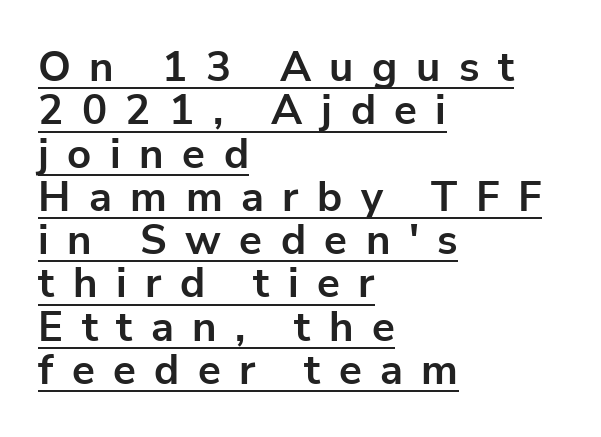
A rule runs beneath these lines of type. The letters carry no serifs — their stems end cleanly without finishing strokes. Loose tracking; the words dissolve into strings of separated letters. Is the block centered? No — it sits flush against the left margin.
